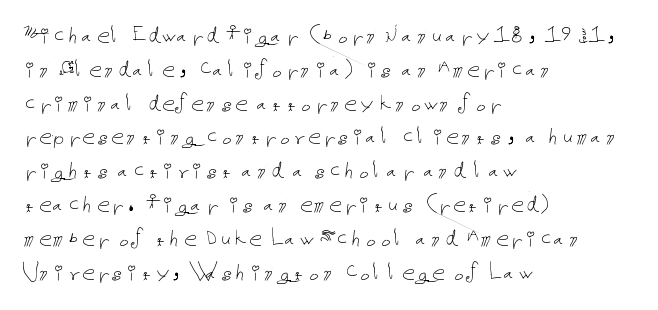
The image shows 26 px text type, upright; set left-aligned, normal line spacing (1.3x), normal letter spacing, not underlined.
